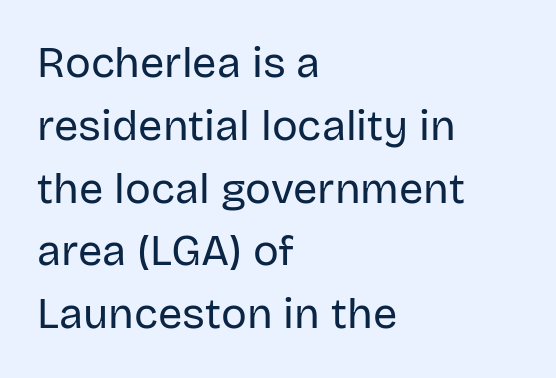
The image shows 43 px regular-weight sans-serif type, upright; set left-aligned, normal line spacing (1.46x), normal letter spacing, not underlined; low stroke contrast and a large x-height.
